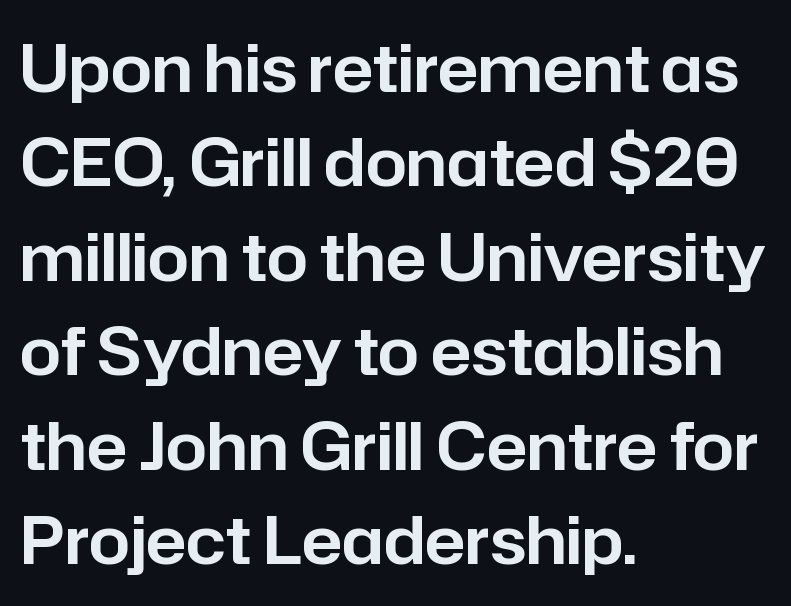
Q: Is the text italic (slanted)? A: No, it is upright.
Q: Is the typeface a serif or a sans-serif typeface? A: Sans-serif.
Q: Is the text underlined? A: No.
Q: How is the paragraph aligned? A: Left-aligned.
Q: Is the spacing between letters normal or unusually wide? A: Normal.
Q: Is the spacing between lines tight, normal or loose? A: Normal.
Q: Width (condensed, normal, or wide)? A: Normal.
Q: Stroke contrast? A: Low.
Q: x-height? A: Medium.
Q: Monospaced? A: No.
